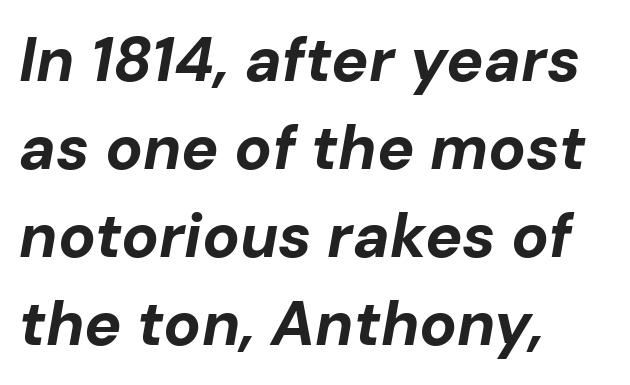
Q: Is the text bold? A: Yes.
Q: Is the text italic (slanted)? A: Yes, it leans right by about 10 degrees.
Q: Is the text underlined? A: No.
Q: How is the paragraph aligned? A: Left-aligned.
Q: Is the spacing between letters normal or unusually wide? A: Normal.
Q: Is the spacing between lines tight, normal or loose? A: Normal.
Q: Width (condensed, normal, or wide)? A: Normal.
Q: Stroke contrast? A: Low.
Q: x-height? A: Medium.
Q: Monospaced? A: No.
